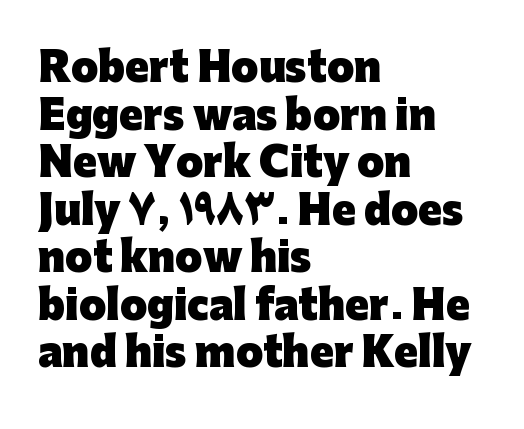
Q: Is the text bold? A: Yes.
Q: Is the text italic (slanted)? A: No, it is upright.
Q: Is the typeface a serif or a sans-serif typeface? A: Sans-serif.
Q: Is the text underlined? A: No.
Q: How is the paragraph aligned? A: Left-aligned.
Q: Is the spacing between letters normal or unusually wide? A: Normal.
Q: Width (condensed, normal, or wide)? A: Normal.
Q: Stroke contrast? A: Low.
Q: x-height? A: Medium.
Q: Monospaced? A: No.
